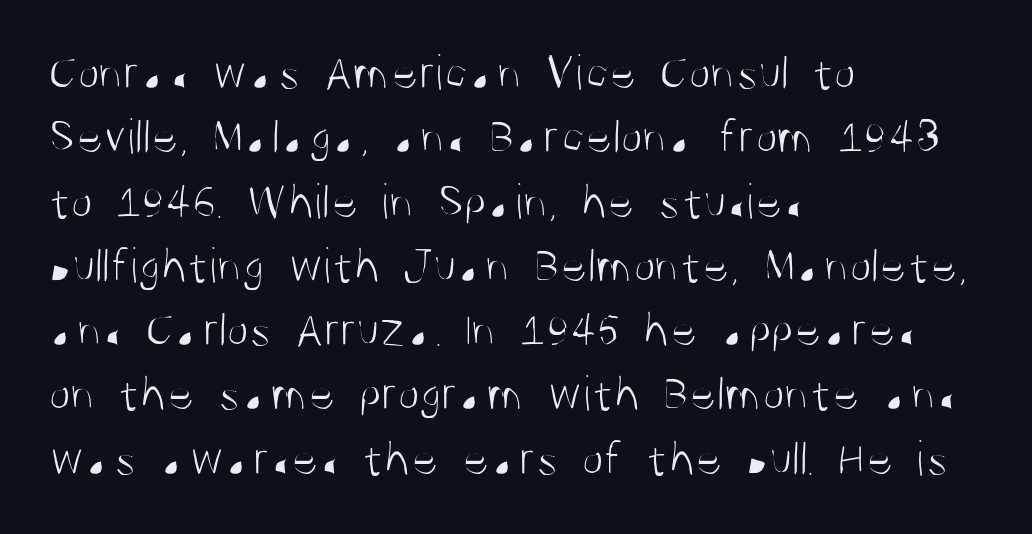
The image shows 51 px light, condensed sans-serif type, upright; set left-aligned, normal line spacing (1.26x), normal letter spacing, not underlined; medium stroke contrast and a large x-height.
